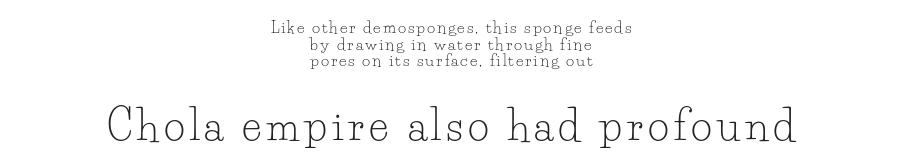
Q: Is the text bold? A: No.
Q: Is the text italic (slanted)? A: No, it is upright.
Q: Is the typeface a serif or a sans-serif typeface? A: Serif.
Q: Is the text underlined? A: No.
Q: How is the paragraph aligned? A: Centered.
Q: Is the spacing between lines tight, normal or loose? A: Tight.
Q: Which block of text is set in a larger size, the first (top) or the second (bottom)? A: The second (bottom) one.
Q: Width (condensed, normal, or wide)? A: Normal.
Q: Stroke contrast? A: Low.
Q: x-height? A: Small.
Q: Monospaced? A: No.
